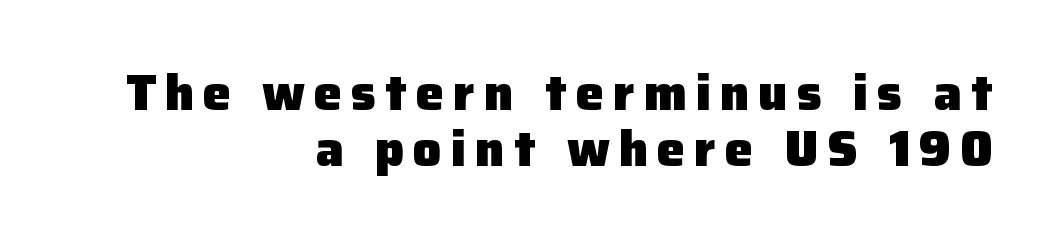
Q: Is the text bold? A: Yes.
Q: Is the text italic (slanted)? A: No, it is upright.
Q: Is the typeface a serif or a sans-serif typeface? A: Sans-serif.
Q: Is the text underlined? A: No.
Q: How is the paragraph aligned? A: Right-aligned.
Q: Is the spacing between lines tight, normal or loose? A: Tight.
Q: Width (condensed, normal, or wide)? A: Normal.
Q: Stroke contrast? A: Low.
Q: x-height? A: Medium.
Q: Monospaced? A: No.
